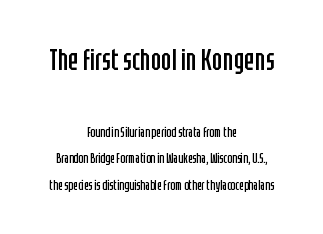
{"serif": "no", "italic": "no", "bold": "no", "weight": "regular", "width": "condensed", "stroke_contrast": "low", "x_height": "large", "monospaced": "no", "underline": "no", "align": "center", "line_spacing": "loose", "line_spacing_ratio": 1.9, "letter_spacing": "normal", "letter_spacing_em": 0.0, "larger_block": "first", "size_ratio": 2.21, "glyph_px": 31}
